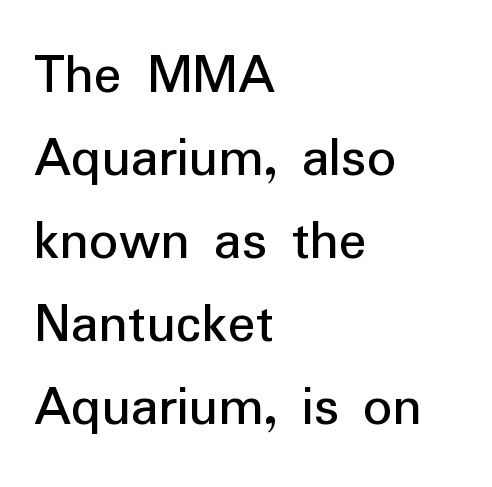
The image shows 58 px regular-weight sans-serif type, upright; set left-aligned, normal line spacing (1.43x), normal letter spacing, not underlined; low stroke contrast and a medium x-height.
